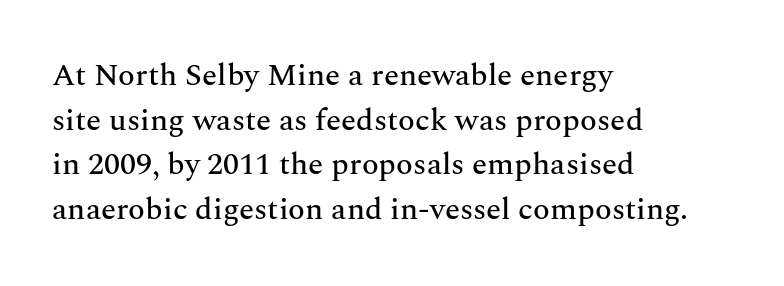
The image shows 31 px serif type, upright; set left-aligned, normal line spacing (1.44x), normal letter spacing, not underlined; medium stroke contrast and a medium x-height.
